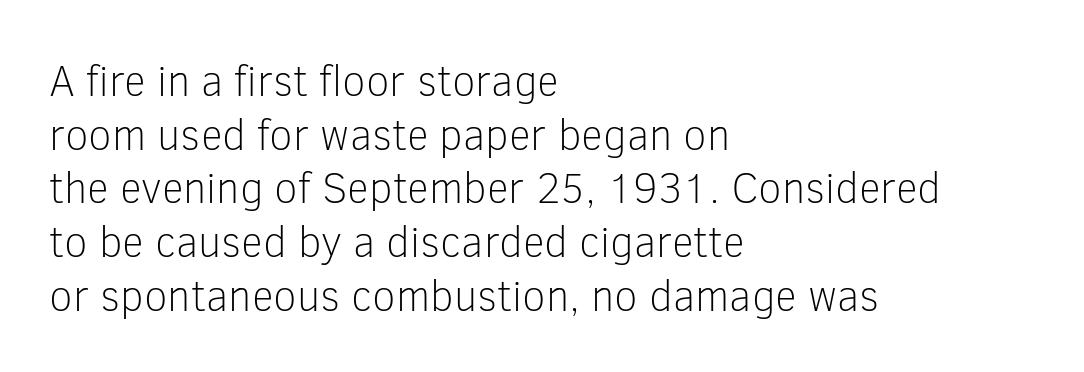
Q: Is the text bold? A: No.
Q: Is the text italic (slanted)? A: No, it is upright.
Q: Is the typeface a serif or a sans-serif typeface? A: Sans-serif.
Q: Is the text underlined? A: No.
Q: How is the paragraph aligned? A: Left-aligned.
Q: Is the spacing between letters normal or unusually wide? A: Normal.
Q: Is the spacing between lines tight, normal or loose? A: Normal.
Q: Width (condensed, normal, or wide)? A: Normal.
Q: Stroke contrast? A: Low.
Q: x-height? A: Medium.
Q: Monospaced? A: No.
